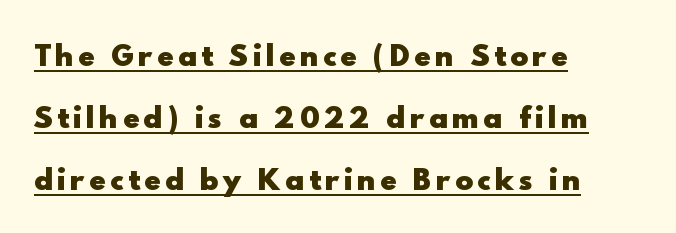
The image shows 27 px bold type, upright; set left-aligned, loose line spacing (2.3x), underlined.
